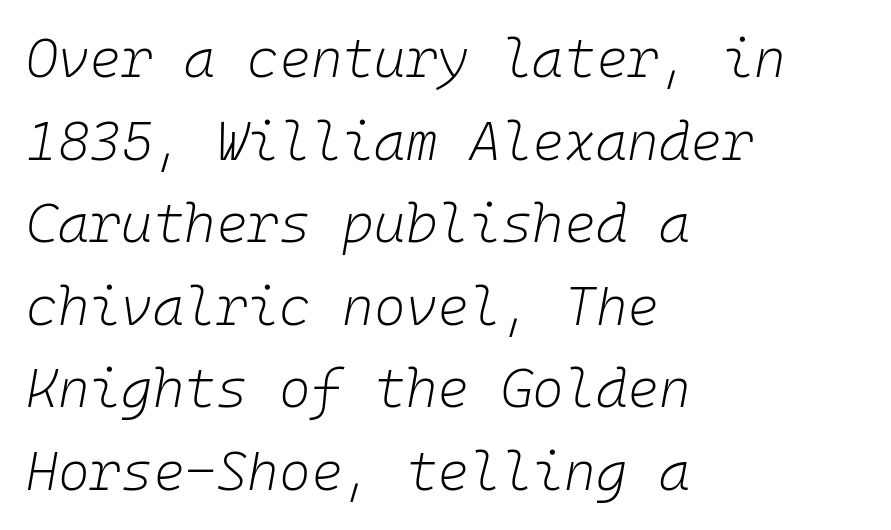
Q: Is the text bold? A: No.
Q: Is the text italic (slanted)? A: Yes, it leans right by about 10 degrees.
Q: Is the text underlined? A: No.
Q: How is the paragraph aligned? A: Left-aligned.
Q: Is the spacing between letters normal or unusually wide? A: Normal.
Q: Is the spacing between lines tight, normal or loose? A: Normal.
Q: Width (condensed, normal, or wide)? A: Normal.
Q: Stroke contrast? A: Low.
Q: x-height? A: Medium.
Q: Monospaced? A: Yes.
